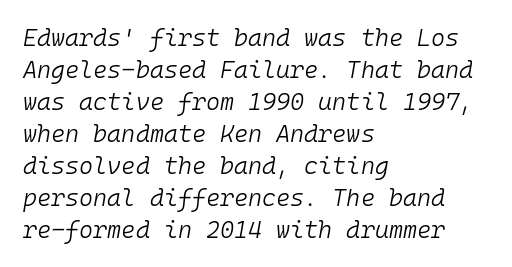
{"italic": "yes", "lean": "right", "slant_degrees": 10, "bold": "no", "underline": "no", "align": "left", "line_spacing": "normal", "line_spacing_ratio": 1.33, "letter_spacing": "normal", "letter_spacing_em": 0.0, "glyph_px": 24}
